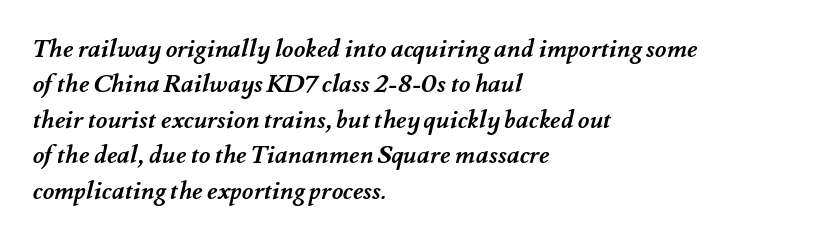
The passage is arranged the way most books set body copy — flush left. Letter spacing: default. A dark, heavy texture on the line: the type is bold. Leading: standard.
